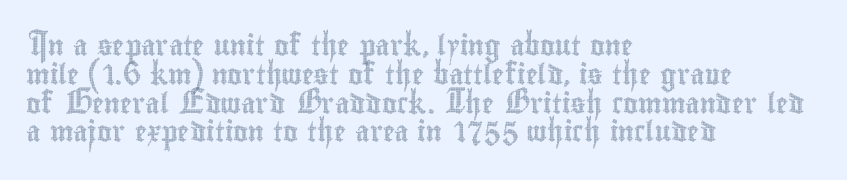
Default kerning and tracking; the words read as compact shapes. The type sits square on the baseline with zero lean. How would I describe the line gaps? Plain and ordinary. The zone under the glyphs is completely vacant. The lines are quadded left.
